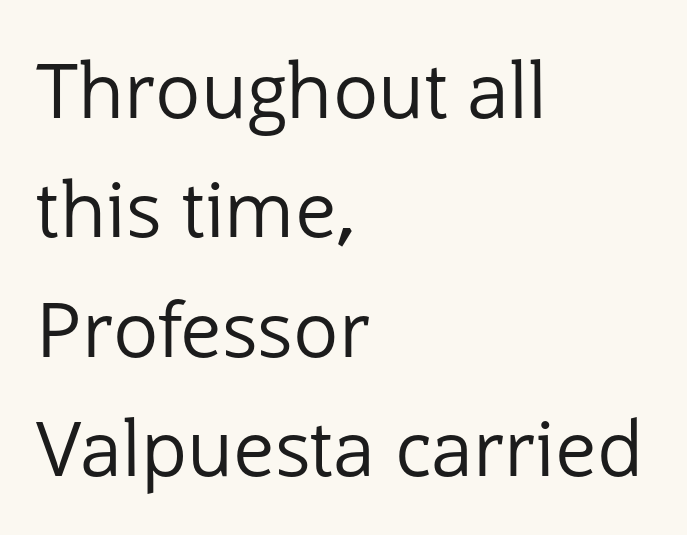
Q: Is the text bold? A: No.
Q: Is the text italic (slanted)? A: No, it is upright.
Q: Is the typeface a serif or a sans-serif typeface? A: Sans-serif.
Q: Is the text underlined? A: No.
Q: How is the paragraph aligned? A: Left-aligned.
Q: Is the spacing between letters normal or unusually wide? A: Normal.
Q: Is the spacing between lines tight, normal or loose? A: Normal.
Q: Width (condensed, normal, or wide)? A: Normal.
Q: Stroke contrast? A: Low.
Q: x-height? A: Medium.
Q: Monospaced? A: No.
